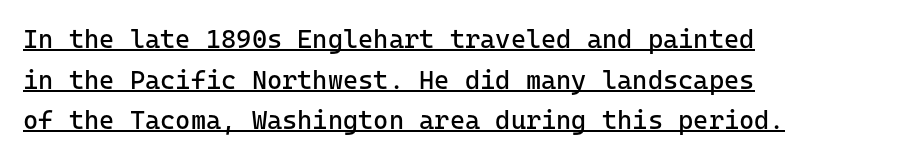
Notice how descenders clear the ascenders below comfortably — that's standard leading. The font is comparable to plain body text, perhaps lighter. The horizontal fit of the characters is conventional and even. Designer's note — italics off, roman on. Horizontally, the lines are justified to the leading edge only. This rendering features underlined lettering.
